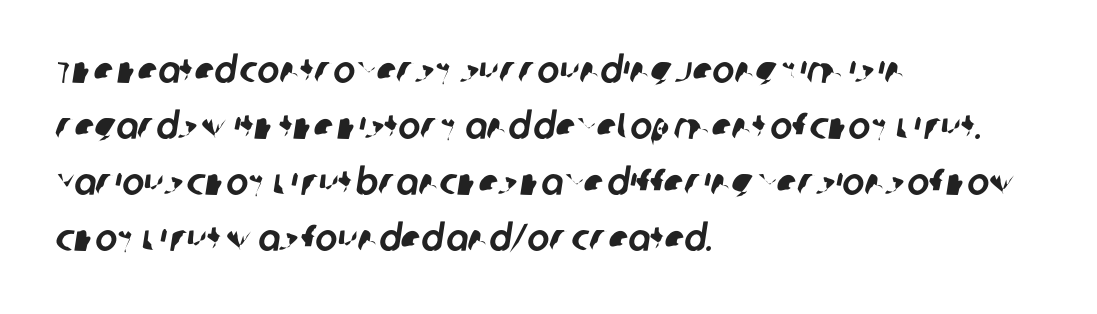
Q: Is the typeface a serif or a sans-serif typeface? A: Sans-serif.
Q: Is the text underlined? A: No.
Q: How is the paragraph aligned? A: Left-aligned.
Q: Is the spacing between letters normal or unusually wide? A: Normal.
Q: Is the spacing between lines tight, normal or loose? A: Normal.
Q: Width (condensed, normal, or wide)? A: Normal.
Q: Stroke contrast? A: Low.
Q: x-height? A: Large.
Q: Monospaced? A: No.
